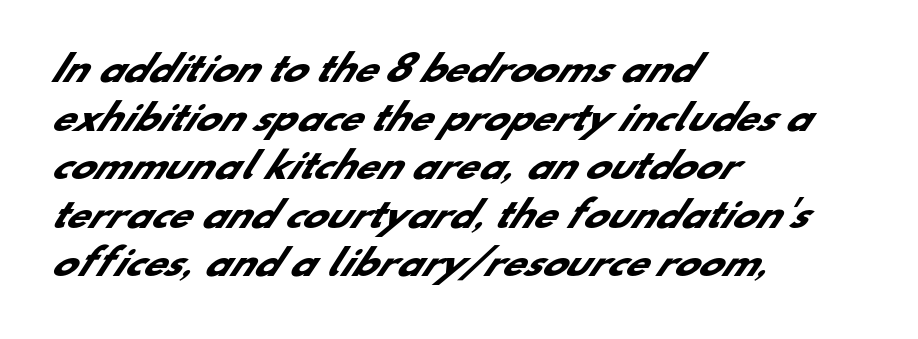
The image shows 36 px heavy sans-serif type; set left-aligned, normal line spacing (1.35x), normal letter spacing, not underlined; low stroke contrast and a small x-height.
